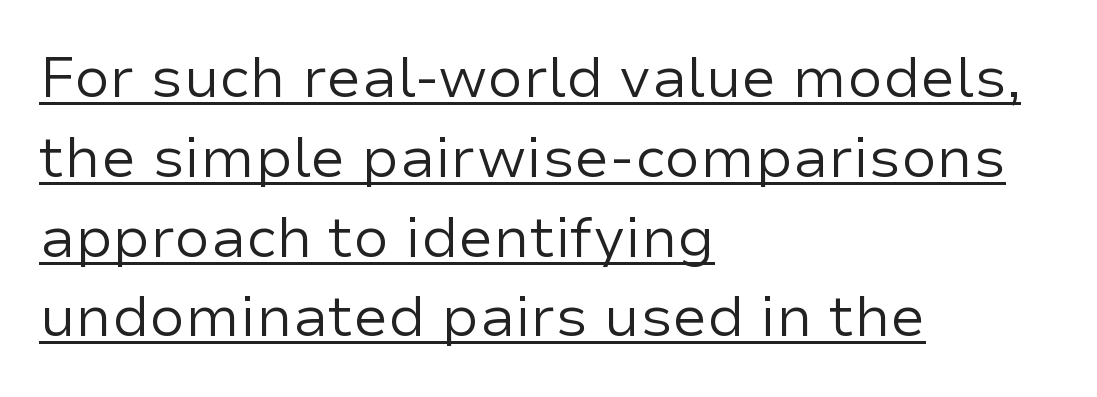
Does the lettering tilt? It doesn't — this is upright. Words appear dense and cohesive because spacing is normal. The typeface chosen for these lines omits serifs. The block of text has a typical density, with ordinary space between rows. Think of a printed novel: that variable character pitch is what you see here. Short and long lines alike share a common starting point at left.
